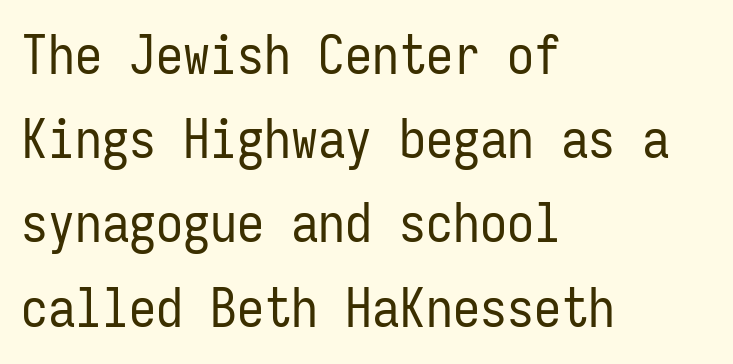
{"serif": "no", "italic": "no", "bold": "no", "weight": "regular", "width": "condensed", "stroke_contrast": "low", "x_height": "medium", "monospaced": "yes", "underline": "no", "align": "left", "line_spacing": "normal", "line_spacing_ratio": 1.56, "letter_spacing": "normal", "letter_spacing_em": 0.0, "glyph_px": 54}
